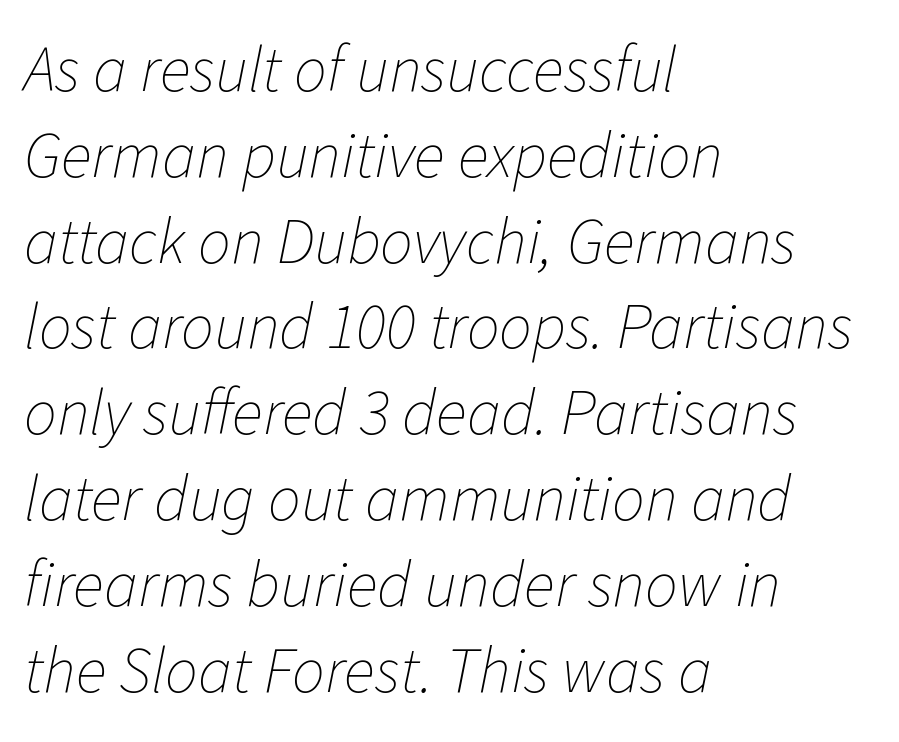
The image shows 65 px thin type, italic (leaning right); set left-aligned, normal line spacing (1.32x), normal letter spacing, not underlined; low stroke contrast and a medium x-height.
